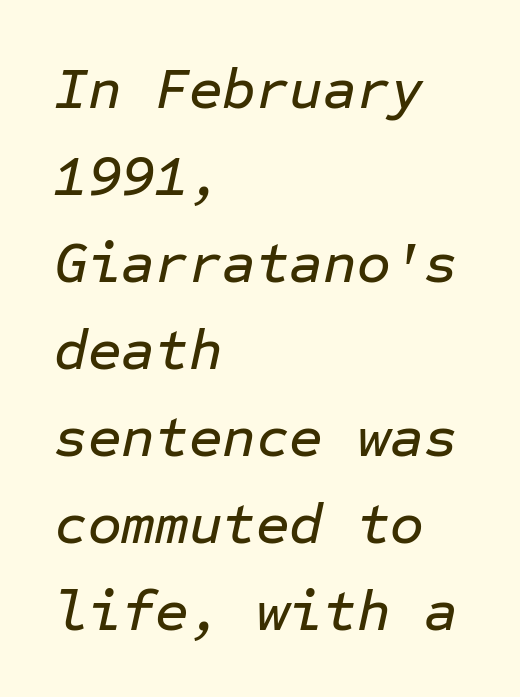
The passage shown is not underscored anywhere. The compositor pushed each line to the left boundary. Each word holds together tightly as a unit, with standard inter-letter gaps. Italic: yes, the glyphs are oblique. The face used here is monospaced, like something from a code editor. Vertical spacing — default.
